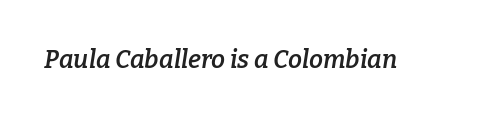
{"italic": "yes", "lean": "right", "slant_degrees": 9, "bold": "semi", "underline": "no", "letter_spacing": "normal", "letter_spacing_em": 0.0, "glyph_px": 25}
